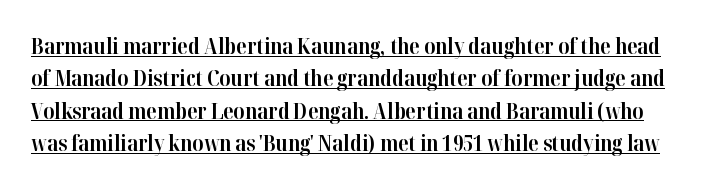
Q: Is the text bold? A: Yes.
Q: Is the text italic (slanted)? A: No, it is upright.
Q: Is the text underlined? A: Yes.
Q: Is the spacing between letters normal or unusually wide? A: Normal.
Q: Is the spacing between lines tight, normal or loose? A: Normal.
